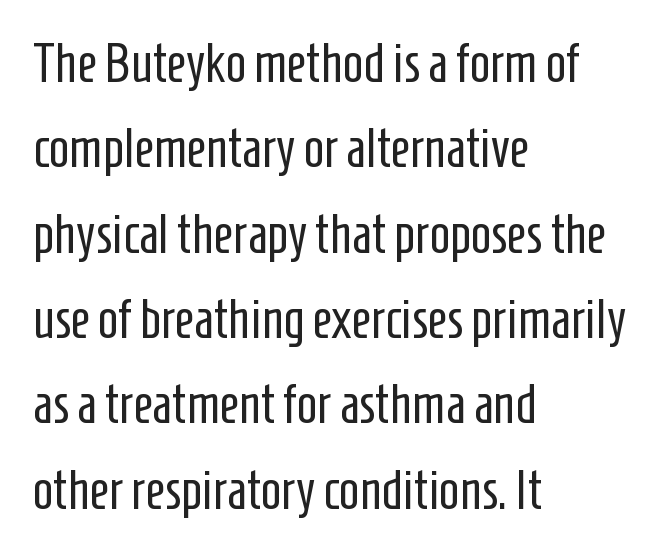
Q: Is the text bold? A: No.
Q: Is the text italic (slanted)? A: No, it is upright.
Q: Is the typeface a serif or a sans-serif typeface? A: Sans-serif.
Q: Is the text underlined? A: No.
Q: How is the paragraph aligned? A: Left-aligned.
Q: Is the spacing between letters normal or unusually wide? A: Normal.
Q: Is the spacing between lines tight, normal or loose? A: Normal.
Q: Width (condensed, normal, or wide)? A: Condensed.
Q: Stroke contrast? A: Low.
Q: x-height? A: Medium.
Q: Monospaced? A: No.
